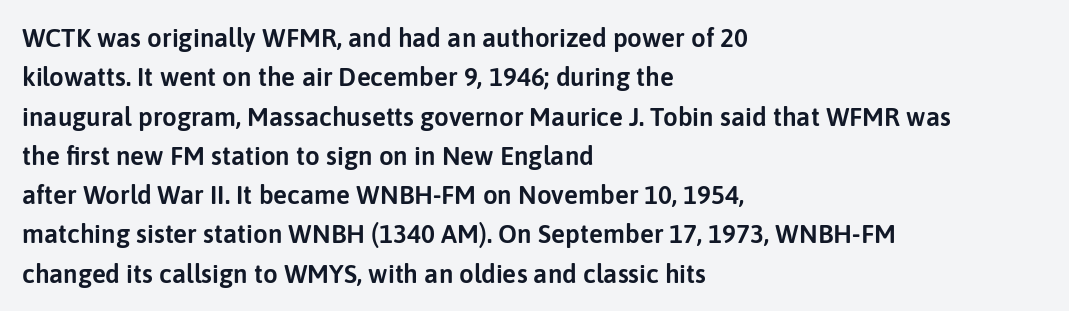
This rendering features lettering with no underline. Every row of glyphs begins at an identical x-position on the left. The leading is moderate, giving the passage an even texture. When letters stand straight like this, we call the style roman or upright.
